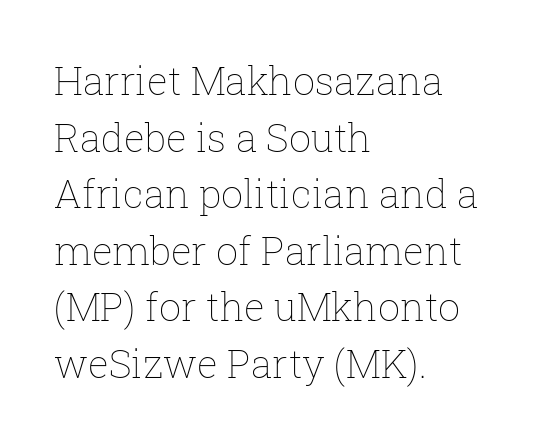
The image shows 39 px thin type, upright; set left-aligned, normal line spacing (1.45x), normal letter spacing, not underlined; low stroke contrast and a medium x-height.
